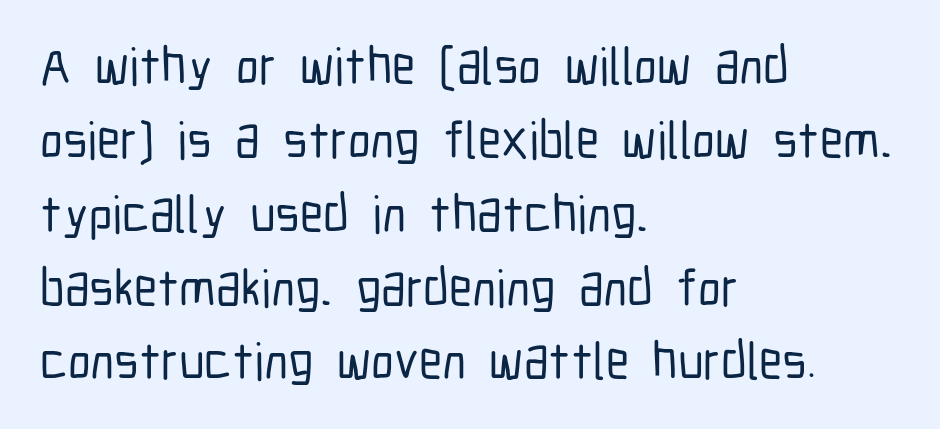
{"serif": "no", "italic": "no", "width": "condensed", "stroke_contrast": "low", "x_height": "medium", "monospaced": "no", "underline": "no", "align": "left", "line_spacing": "normal", "line_spacing_ratio": 1.42, "letter_spacing": "normal", "letter_spacing_em": 0.0, "glyph_px": 52}
